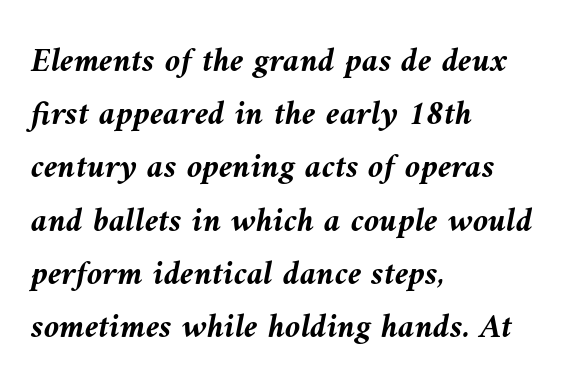
This rendering leaves character spacing at its baseline value. Do the characters align in a grid? No, the font is proportional. Every character sits at an angle, as italics do. Clear beneath every line of the passage. Vertical spacing — default.
